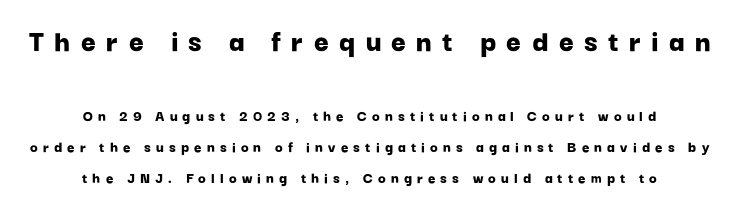
{"serif": "no", "italic": "no", "bold": "yes", "weight": "bold", "width": "normal", "stroke_contrast": "low", "x_height": "medium", "monospaced": "no", "underline": "no", "align": "center", "line_spacing": "loose", "line_spacing_ratio": 1.93, "letter_spacing": "wide", "letter_spacing_em": 0.32, "larger_block": "first", "size_ratio": 2.0, "glyph_px": 32}
